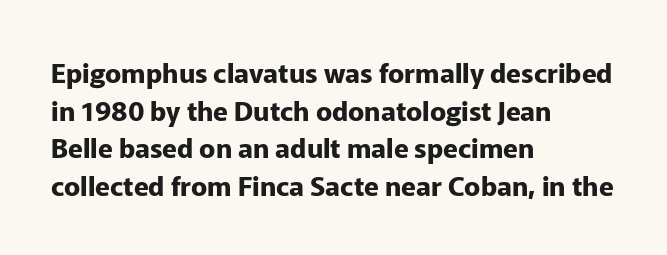
Q: Is the text bold? A: Yes.
Q: Is the text italic (slanted)? A: No, it is upright.
Q: Is the text underlined? A: No.
Q: How is the paragraph aligned? A: Left-aligned.
Q: Is the spacing between letters normal or unusually wide? A: Normal.
Q: Is the spacing between lines tight, normal or loose? A: Normal.
